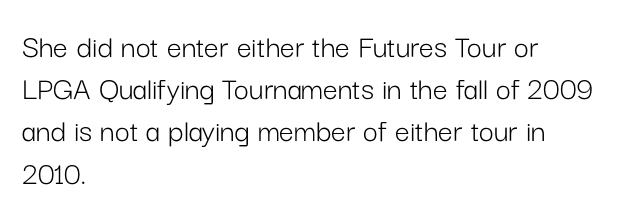
The image shows 33 px light sans-serif type, upright; set left-aligned, normal line spacing (1.28x), normal letter spacing, not underlined; low stroke contrast and a medium x-height.
